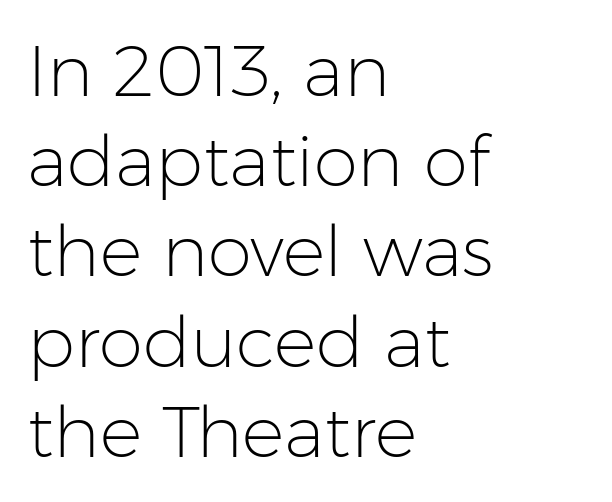
The image shows 71 px light sans-serif type, upright; set left-aligned, normal line spacing (1.27x), normal letter spacing, not underlined; low stroke contrast and a medium x-height.
